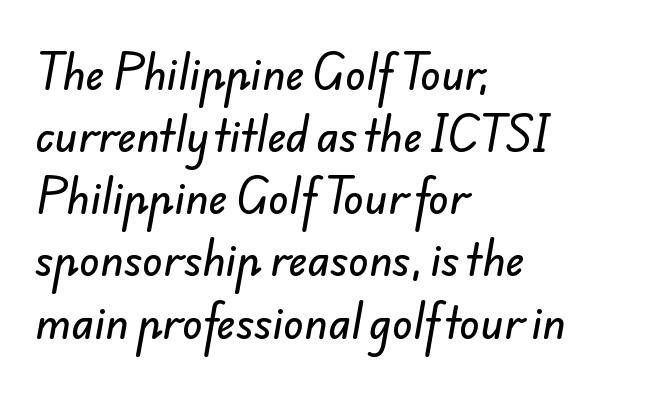
Standard letterfit; no display-style spreading of the glyphs. Leading matches the norm, producing a regular column. Examine the stroke ends and you'll find no serifs. Underlining? Definitely not there. Reading down the block, your eye returns to a fixed left position each line. The rendering uses natural spacing where letterforms have individual widths.
